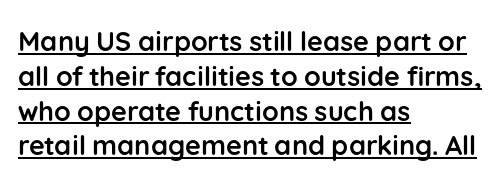
The image shows 27 px bold type, upright; set left-aligned, normal line spacing (1.29x), normal letter spacing, underlined.
